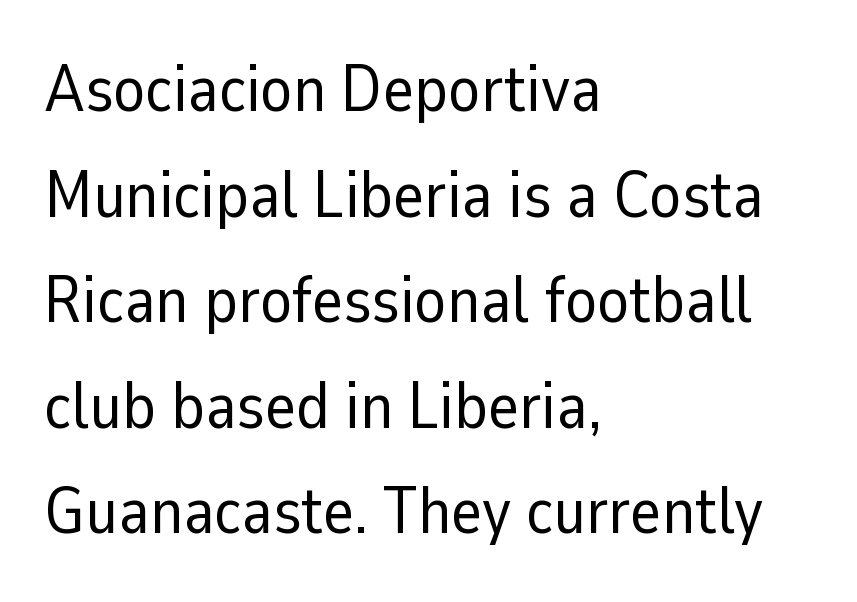
Q: Is the text bold? A: No.
Q: Is the text italic (slanted)? A: No, it is upright.
Q: Is the typeface a serif or a sans-serif typeface? A: Sans-serif.
Q: Is the text underlined? A: No.
Q: How is the paragraph aligned? A: Left-aligned.
Q: Is the spacing between letters normal or unusually wide? A: Normal.
Q: Is the spacing between lines tight, normal or loose? A: Normal.
Q: Width (condensed, normal, or wide)? A: Normal.
Q: Stroke contrast? A: Low.
Q: x-height? A: Medium.
Q: Monospaced? A: No.
